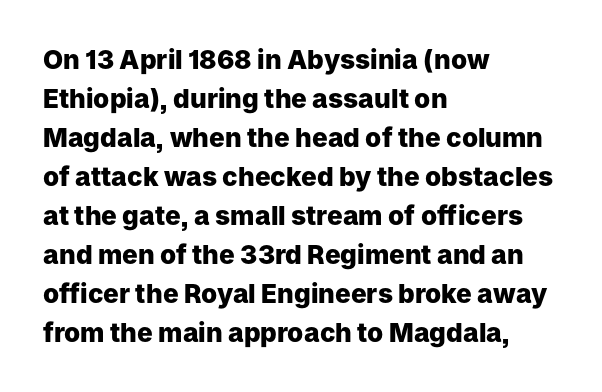
The image shows 26 px bold type, upright; set left-aligned, normal line spacing (1.5x), normal letter spacing, not underlined.
